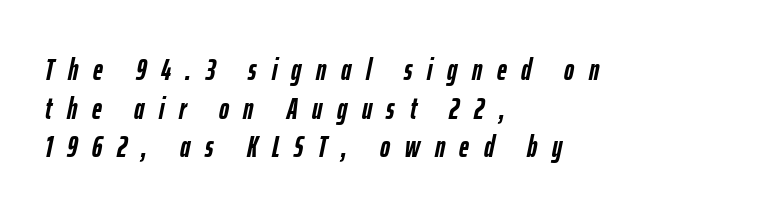
{"italic": "yes", "lean": "right", "slant_degrees": 12, "bold": "yes", "weight": "semibold", "width": "condensed", "stroke_contrast": "low", "x_height": "medium", "monospaced": "no", "underline": "no", "align": "left", "line_spacing": "normal", "line_spacing_ratio": 1.29, "letter_spacing": "wide", "letter_spacing_em": 0.49, "glyph_px": 30}
